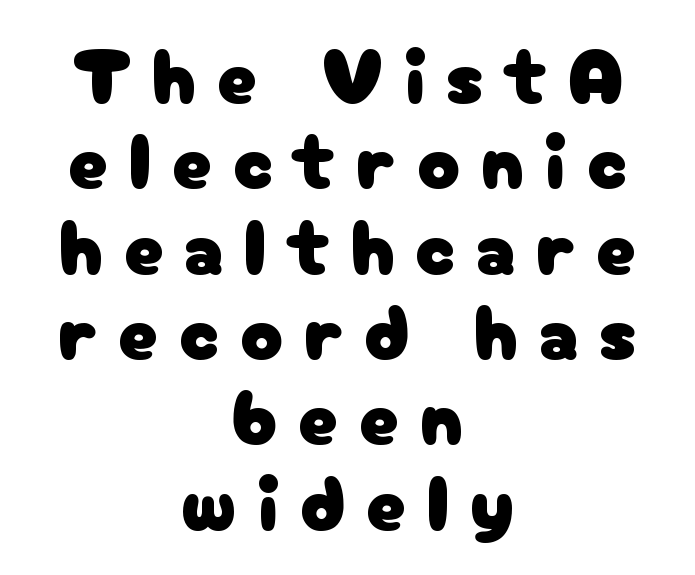
The image shows 79 px sans-serif type, upright; set centered, tight line spacing (1.08x), unusually wide letter spacing (+0.26 em), not underlined; low stroke contrast and a medium x-height.
